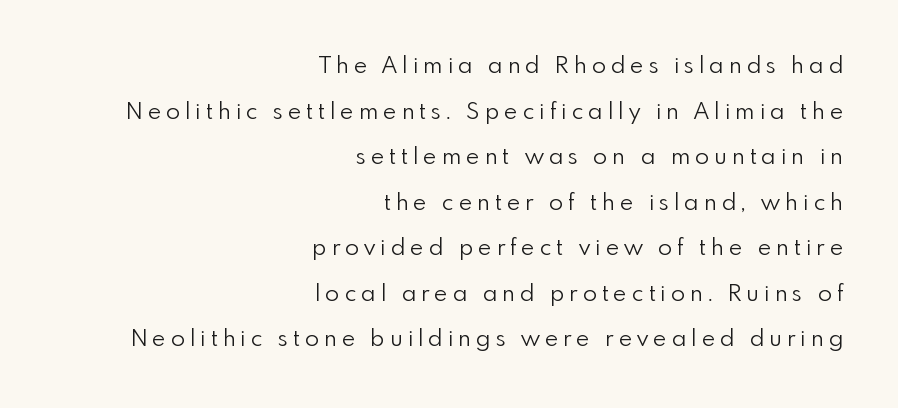
The image shows 23 px text type, upright; set right-aligned, loose line spacing (1.98x), unusually wide letter spacing (+0.22 em), not underlined.
